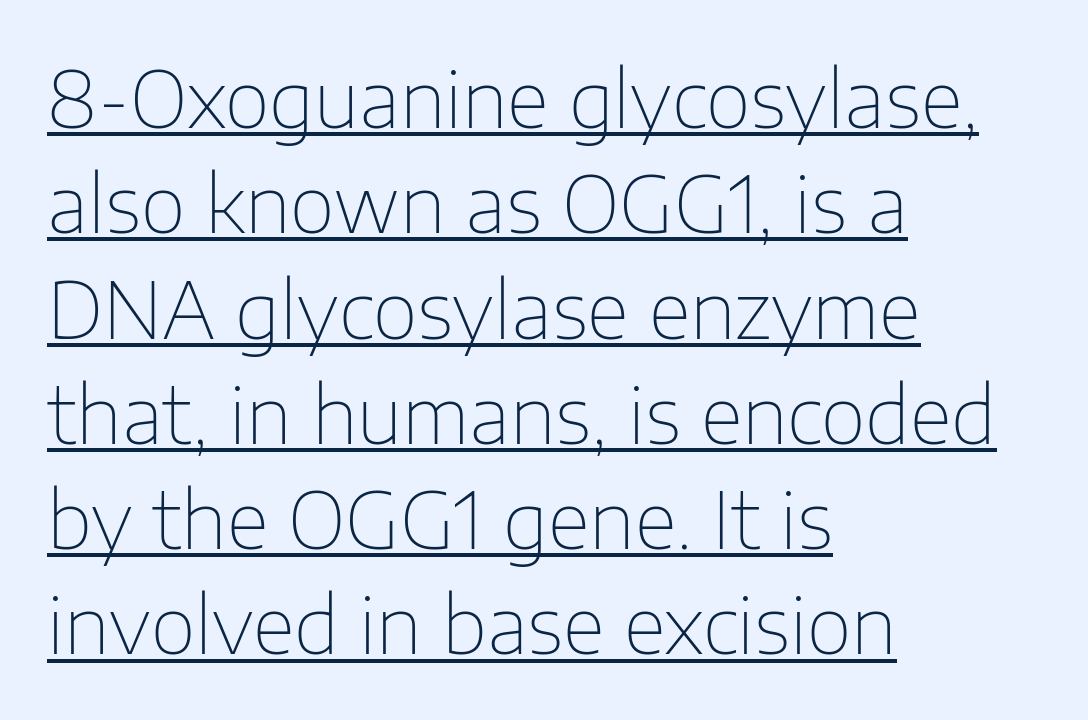
Designer's note — italics off, roman on. Think standard paragraph weight, or any step lighter than that. Each letter keeps its own natural width here, so spacing adapts to shape. Examine the stroke ends and you'll find no serifs. Underlined type. The rag falls on the right side of this text block.
